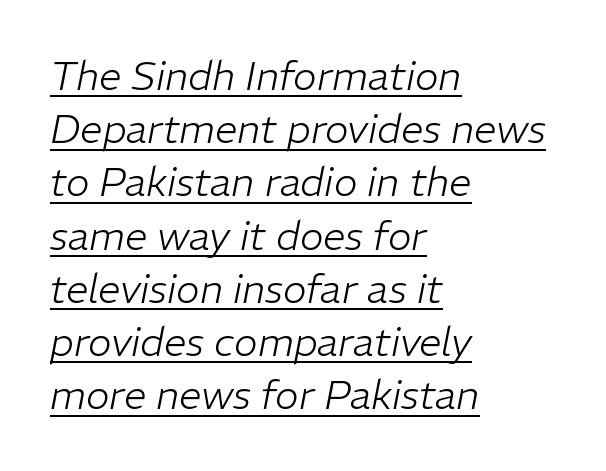
The image shows 40 px light type, italic (leaning right); set left-aligned, normal line spacing (1.33x), normal letter spacing, underlined; low stroke contrast and a medium x-height.
